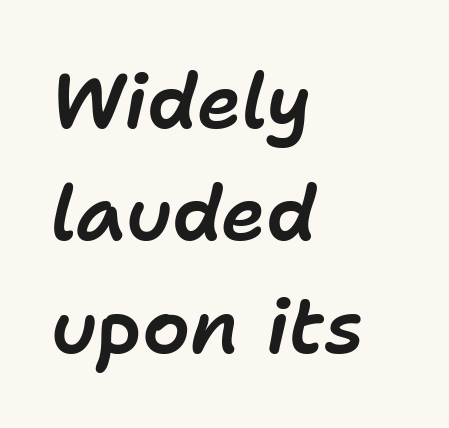
Q: Is the text italic (slanted)? A: Yes, it leans right by about 11 degrees.
Q: Is the text underlined? A: No.
Q: How is the paragraph aligned? A: Left-aligned.
Q: Is the spacing between letters normal or unusually wide? A: Normal.
Q: Is the spacing between lines tight, normal or loose? A: Normal.
Q: Width (condensed, normal, or wide)? A: Normal.
Q: Stroke contrast? A: Low.
Q: x-height? A: Medium.
Q: Monospaced? A: No.
